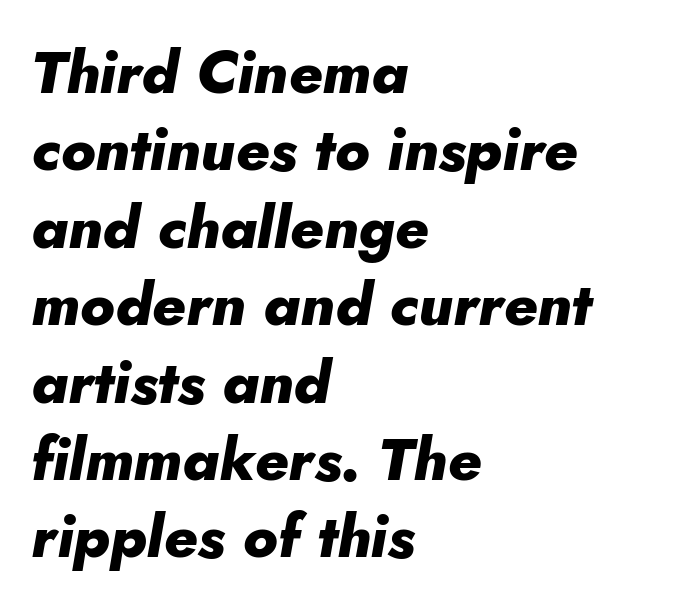
Q: Is the text bold? A: Yes.
Q: Is the text italic (slanted)? A: Yes, it leans right by about 10 degrees.
Q: Is the text underlined? A: No.
Q: How is the paragraph aligned? A: Left-aligned.
Q: Is the spacing between letters normal or unusually wide? A: Normal.
Q: Is the spacing between lines tight, normal or loose? A: Normal.
Q: Width (condensed, normal, or wide)? A: Normal.
Q: Stroke contrast? A: Low.
Q: x-height? A: Small.
Q: Monospaced? A: No.
